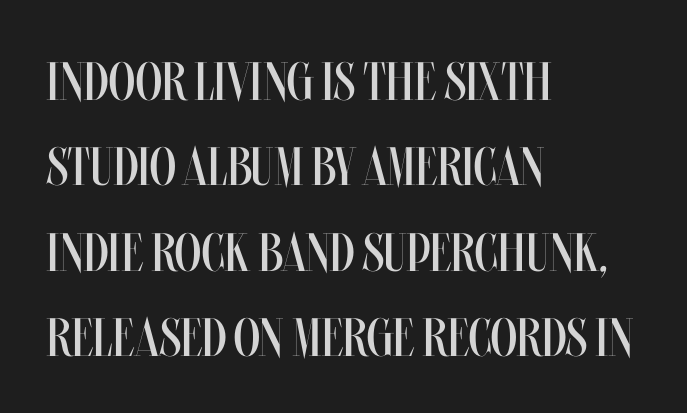
Every stem runs plumb, perpendicular to the baseline. In terms of letterspacing, this is plain default setting. Spacing verdict: proportional, widths tailored to each character. All the whitespace from short lines collects on the right. Students, observe: this is what conventionally led text looks like. Descender tails drop into unmarked territory.
